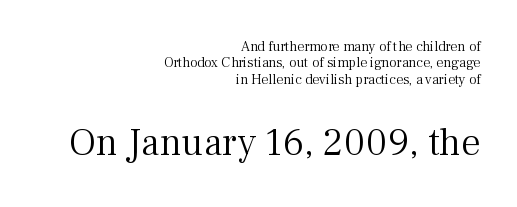
Q: Is the text bold? A: No.
Q: Is the text italic (slanted)? A: No, it is upright.
Q: Is the typeface a serif or a sans-serif typeface? A: Serif.
Q: Is the text underlined? A: No.
Q: How is the paragraph aligned? A: Right-aligned.
Q: Is the spacing between letters normal or unusually wide? A: Normal.
Q: Which block of text is set in a larger size, the first (top) or the second (bottom)? A: The second (bottom) one.
Q: Width (condensed, normal, or wide)? A: Normal.
Q: Stroke contrast? A: Medium.
Q: x-height? A: Medium.
Q: Monospaced? A: No.
